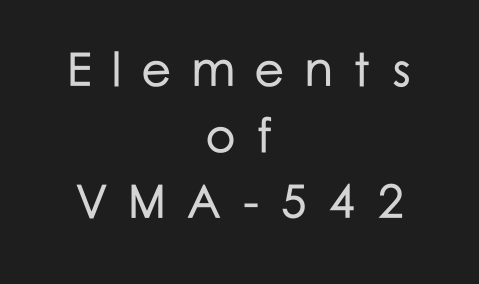
Q: Is the text italic (slanted)? A: No, it is upright.
Q: Is the typeface a serif or a sans-serif typeface? A: Sans-serif.
Q: Is the text underlined? A: No.
Q: How is the paragraph aligned? A: Centered.
Q: Is the spacing between letters normal or unusually wide? A: Unusually wide.
Q: Is the spacing between lines tight, normal or loose? A: Normal.
Q: Width (condensed, normal, or wide)? A: Normal.
Q: Stroke contrast? A: Low.
Q: x-height? A: Medium.
Q: Monospaced? A: No.
